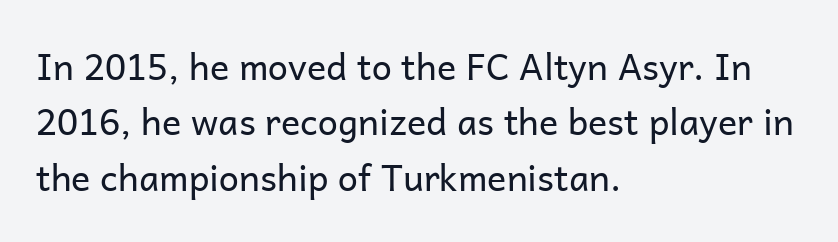
Q: Is the text bold? A: No.
Q: Is the text italic (slanted)? A: No, it is upright.
Q: Is the typeface a serif or a sans-serif typeface? A: Sans-serif.
Q: Is the text underlined? A: No.
Q: How is the paragraph aligned? A: Left-aligned.
Q: Is the spacing between letters normal or unusually wide? A: Normal.
Q: Is the spacing between lines tight, normal or loose? A: Normal.
Q: Width (condensed, normal, or wide)? A: Normal.
Q: Stroke contrast? A: Low.
Q: x-height? A: Medium.
Q: Monospaced? A: No.
